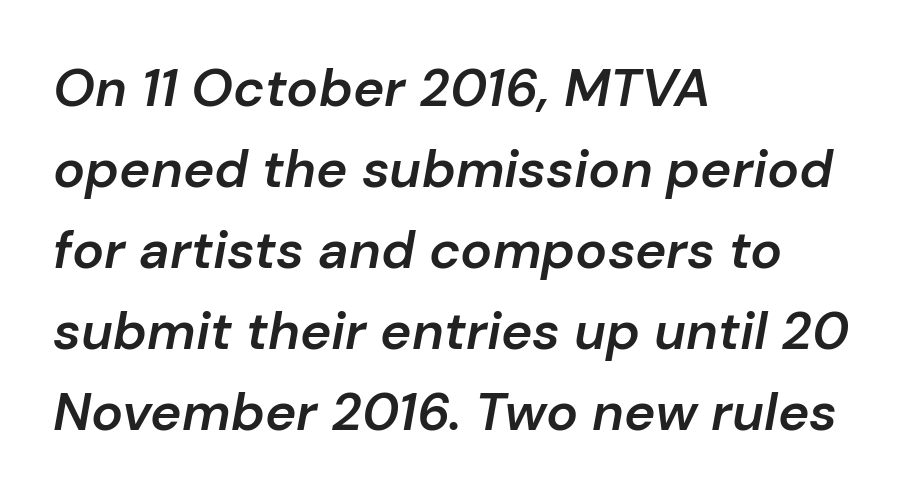
The image shows 53 px semibold type, italic (leaning right); set left-aligned, normal line spacing (1.53x), normal letter spacing, not underlined; low stroke contrast and a medium x-height.
